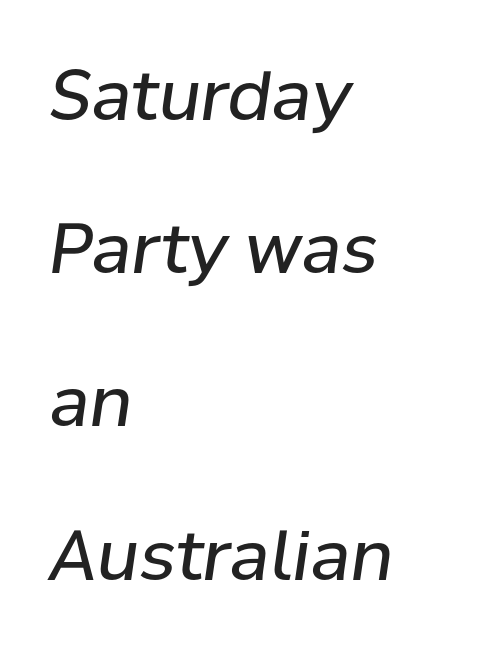
{"italic": "yes", "lean": "right", "slant_degrees": 8, "bold": "no", "weight": "regular", "width": "normal", "stroke_contrast": "low", "x_height": "medium", "monospaced": "no", "underline": "no", "align": "left", "line_spacing": "loose", "line_spacing_ratio": 2.22, "letter_spacing": "normal", "letter_spacing_em": 0.0, "glyph_px": 69}
